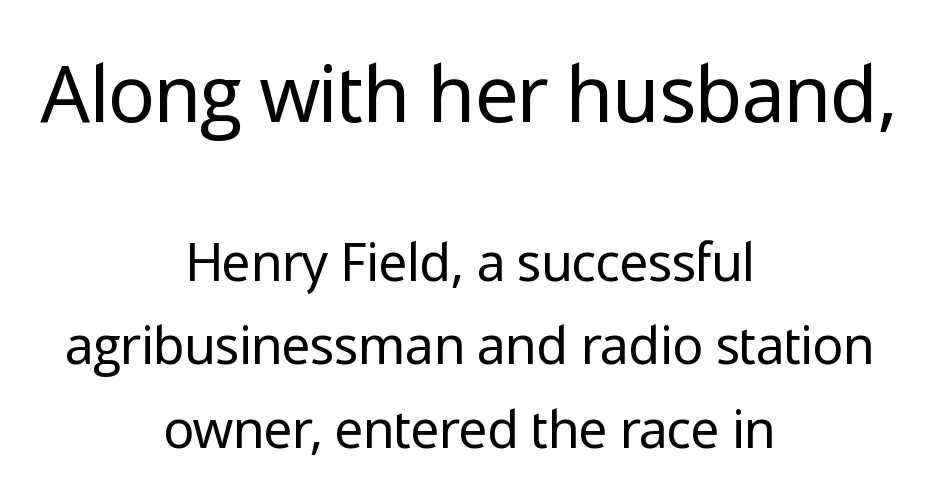
Q: Is the text bold? A: No.
Q: Is the text italic (slanted)? A: No, it is upright.
Q: Is the typeface a serif or a sans-serif typeface? A: Sans-serif.
Q: Is the text underlined? A: No.
Q: How is the paragraph aligned? A: Centered.
Q: Is the spacing between letters normal or unusually wide? A: Normal.
Q: Is the spacing between lines tight, normal or loose? A: Normal.
Q: Which block of text is set in a larger size, the first (top) or the second (bottom)? A: The first (top) one.
Q: Width (condensed, normal, or wide)? A: Normal.
Q: Stroke contrast? A: Low.
Q: x-height? A: Medium.
Q: Monospaced? A: No.
